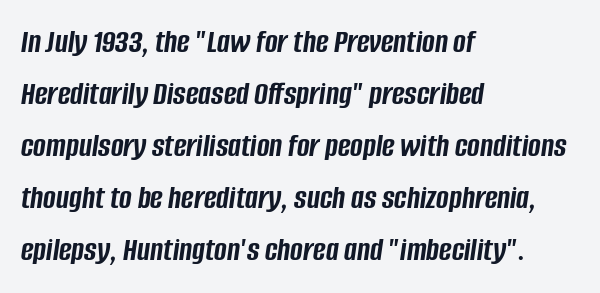
Q: Is the text bold? A: Yes.
Q: Is the text italic (slanted)? A: Yes, it leans right by about 8 degrees.
Q: Is the text underlined? A: No.
Q: How is the paragraph aligned? A: Left-aligned.
Q: Is the spacing between letters normal or unusually wide? A: Normal.
Q: Is the spacing between lines tight, normal or loose? A: Normal.
Q: Width (condensed, normal, or wide)? A: Condensed.
Q: Stroke contrast? A: Low.
Q: x-height? A: Large.
Q: Monospaced? A: No.
